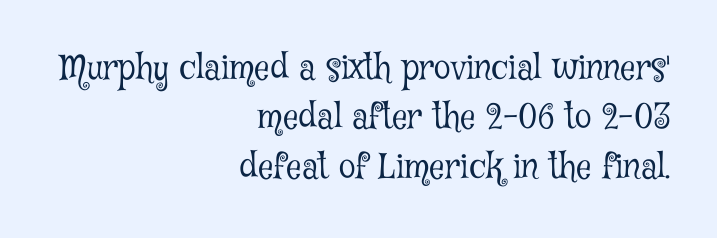
Decoration check: the copy has no underline. A light-to-regular cut is what we see here. Here the designer chose a conventional face with non-uniform glyph widths. The lines are quadded right.
